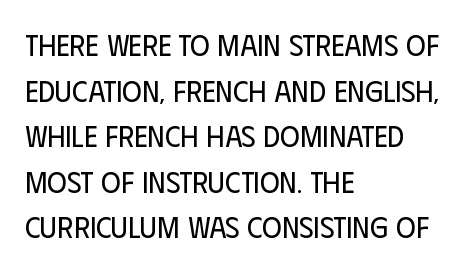
The image shows 30 px regular-weight, condensed sans-serif type, upright; set left-aligned, normal line spacing (1.52x), normal letter spacing, not underlined; low stroke contrast and a large x-height.
